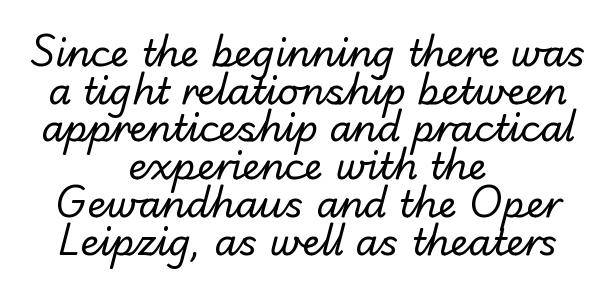
Q: Is the text bold? A: No.
Q: Is the typeface a serif or a sans-serif typeface? A: Sans-serif.
Q: Is the text underlined? A: No.
Q: How is the paragraph aligned? A: Centered.
Q: Is the spacing between letters normal or unusually wide? A: Normal.
Q: Is the spacing between lines tight, normal or loose? A: Tight.
Q: Width (condensed, normal, or wide)? A: Normal.
Q: Stroke contrast? A: Low.
Q: x-height? A: Small.
Q: Monospaced? A: No.
